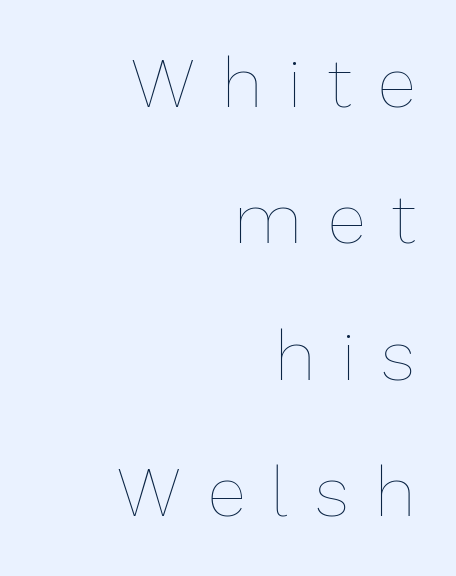
{"italic": "no", "bold": "no", "weight": "thin", "width": "normal", "stroke_contrast": "low", "x_height": "medium", "monospaced": "no", "underline": "no", "align": "right", "line_spacing": "loose", "line_spacing_ratio": 1.95, "letter_spacing": "wide", "letter_spacing_em": 0.38, "glyph_px": 70}
